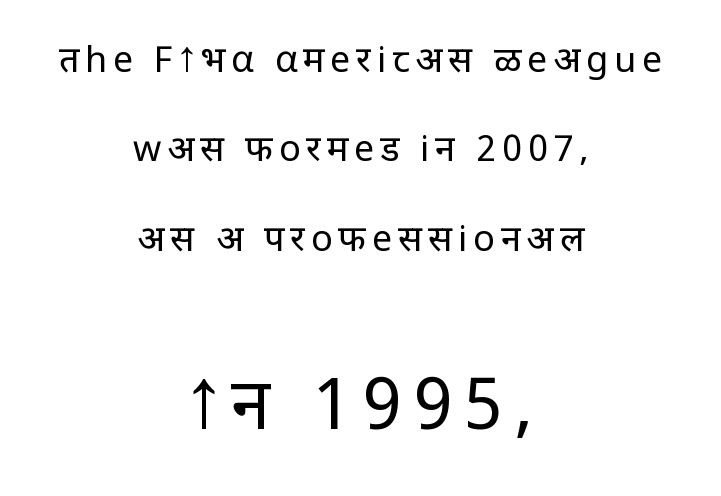
Bare-footed words on every line. Think of a printed novel: that variable character pitch is what you see here. Italic: no, the glyphs are upright roman. How would I describe the line gaps? Wide and relaxed. A centered setting, common on invitations and titles, is used for this passage.
